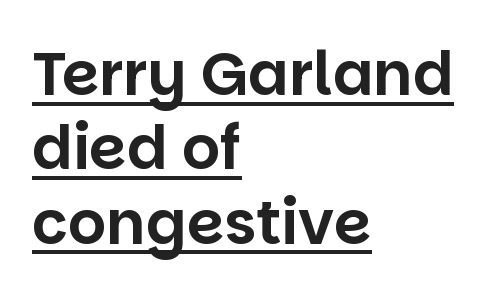
The rendering uses natural spacing where letterforms have individual widths. In terms of posture, this sample is upright. Quick note: underline on. Nobody touched the tracking dial on this one.
